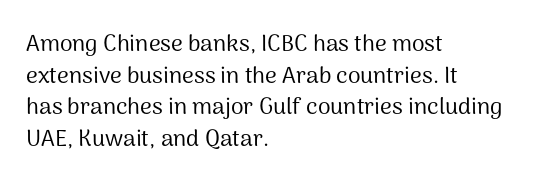
The image shows 23 px text type, upright; set left-aligned, normal line spacing (1.37x), normal letter spacing, not underlined.
